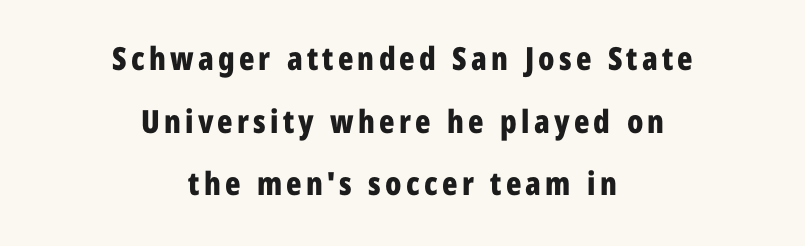
{"serif": "no", "italic": "no", "bold": "yes", "weight": "bold", "width": "condensed", "stroke_contrast": "low", "x_height": "medium", "monospaced": "no", "underline": "no", "align": "center", "line_spacing": "loose", "line_spacing_ratio": 1.96, "glyph_px": 32}
